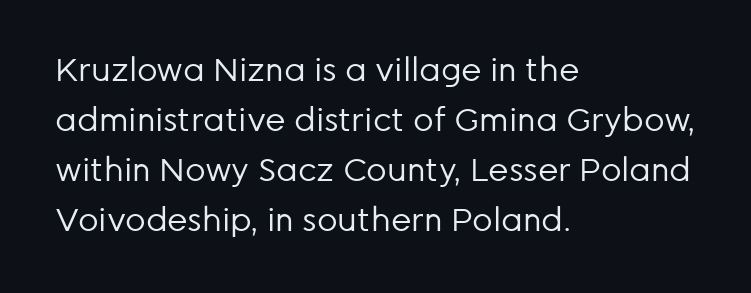
{"serif": "no", "italic": "no", "bold": "no", "weight": "regular", "width": "normal", "stroke_contrast": "low", "x_height": "medium", "monospaced": "no", "underline": "no", "align": "left", "line_spacing": "normal", "line_spacing_ratio": 1.56, "letter_spacing": "normal", "letter_spacing_em": 0.0, "glyph_px": 32}
